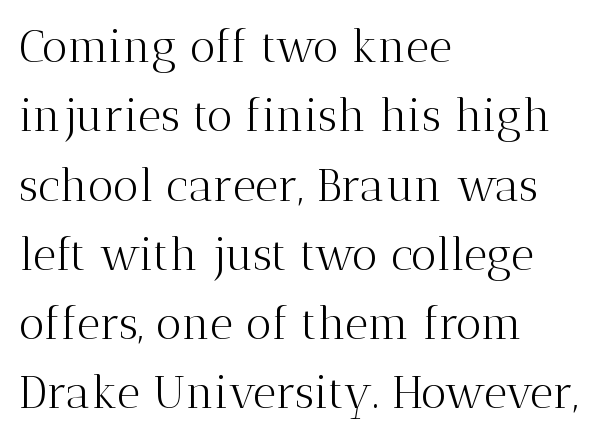
The cut favours lightness, reaching ordinary text weight at its darkest. Each new line begins a customary step beneath the previous one. A serif font was chosen for this passage. These lines are rendered in a variable-pitch font. What stands out about the letter spacing? Nothing — it is the standard amount.
